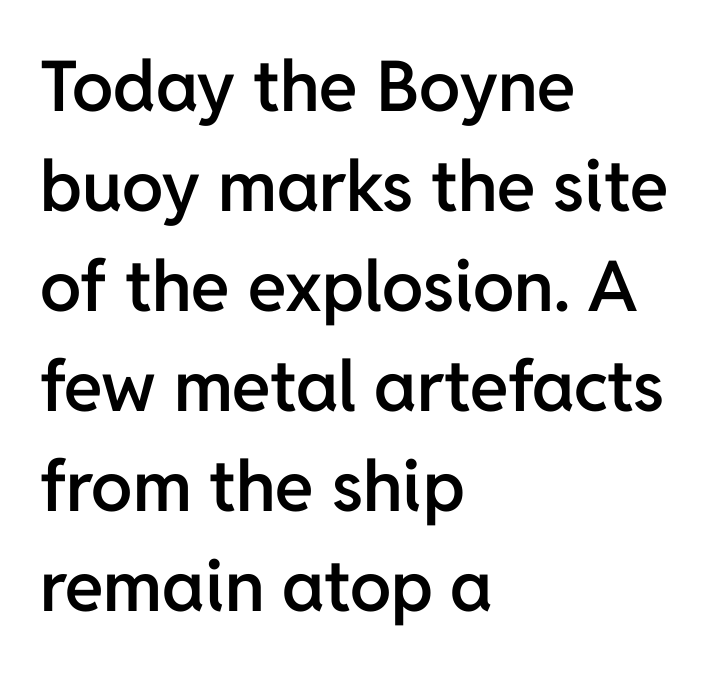
Q: Is the text bold? A: Semi-bold.
Q: Is the text italic (slanted)? A: No, it is upright.
Q: Is the typeface a serif or a sans-serif typeface? A: Sans-serif.
Q: Is the text underlined? A: No.
Q: How is the paragraph aligned? A: Left-aligned.
Q: Is the spacing between letters normal or unusually wide? A: Normal.
Q: Is the spacing between lines tight, normal or loose? A: Normal.
Q: Width (condensed, normal, or wide)? A: Normal.
Q: Stroke contrast? A: Low.
Q: x-height? A: Medium.
Q: Monospaced? A: No.
